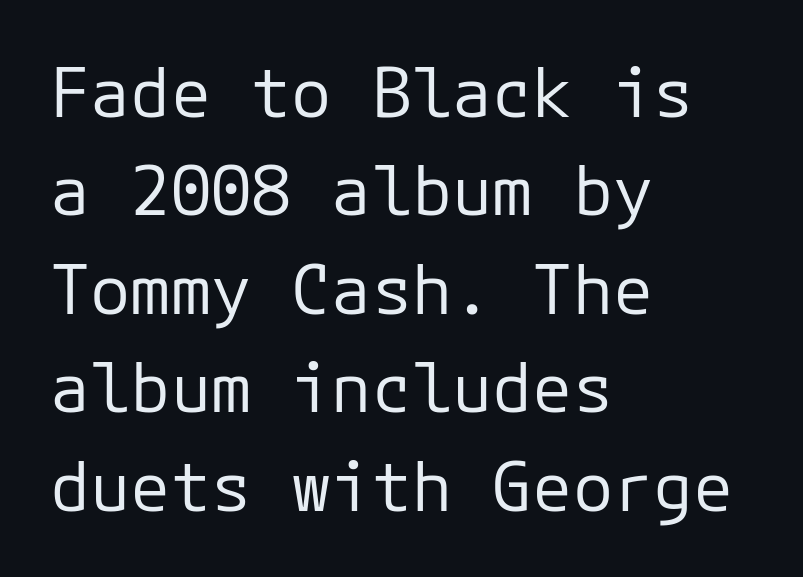
The image shows 67 px regular-weight sans-serif type, upright, monospaced; set left-aligned, normal line spacing (1.47x), normal letter spacing, not underlined; low stroke contrast and a medium x-height.
